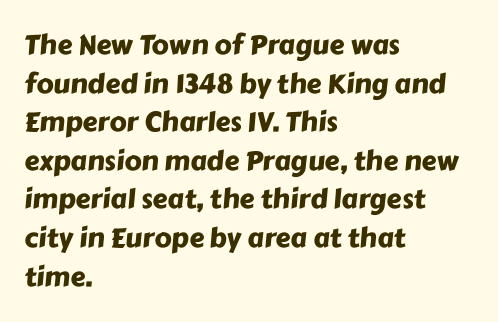
{"underline": "no", "align": "left", "line_spacing": "normal", "line_spacing_ratio": 1.43, "letter_spacing": "normal", "letter_spacing_em": 0.0, "glyph_px": 27}
